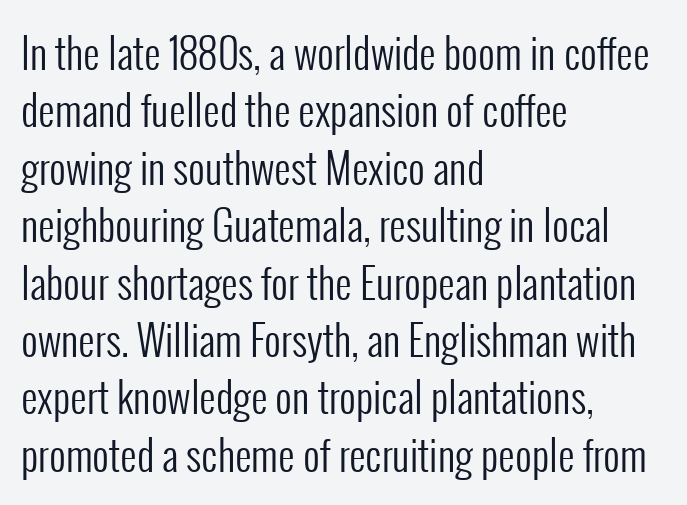
The space between consecutive lines is moderate. Just letters on the line, the space beneath them empty. Spacing verdict: proportional, widths tailored to each character. One-word summary of the alignment: left. If you drew a line through each stem, it would be perfectly vertical.
